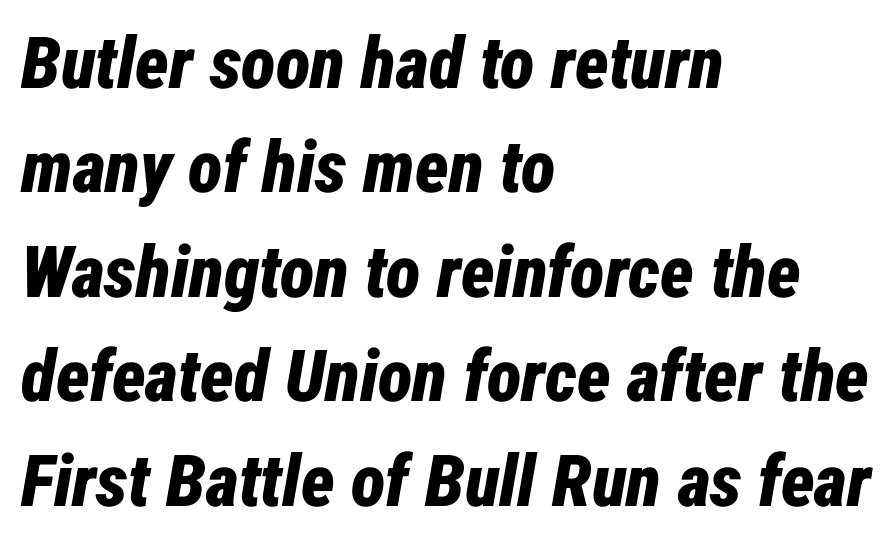
{"italic": "yes", "lean": "right", "slant_degrees": 12, "bold": "yes", "weight": "bold", "width": "condensed", "stroke_contrast": "low", "x_height": "medium", "monospaced": "no", "underline": "no", "align": "left", "line_spacing": "normal", "line_spacing_ratio": 1.45, "letter_spacing": "normal", "letter_spacing_em": 0.0, "glyph_px": 72}
